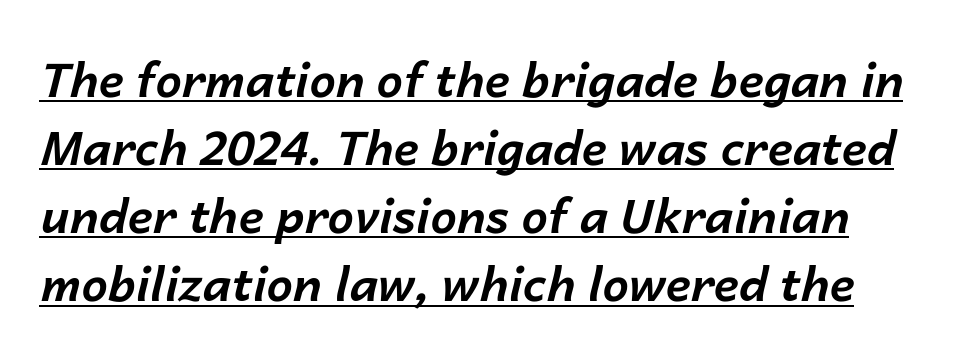
{"italic": "yes", "lean": "right", "slant_degrees": 14, "bold": "yes", "weight": "bold", "width": "normal", "stroke_contrast": "low", "x_height": "medium", "monospaced": "no", "underline": "yes", "line_spacing": "normal", "line_spacing_ratio": 1.45, "letter_spacing": "normal", "letter_spacing_em": 0.0, "glyph_px": 47}
